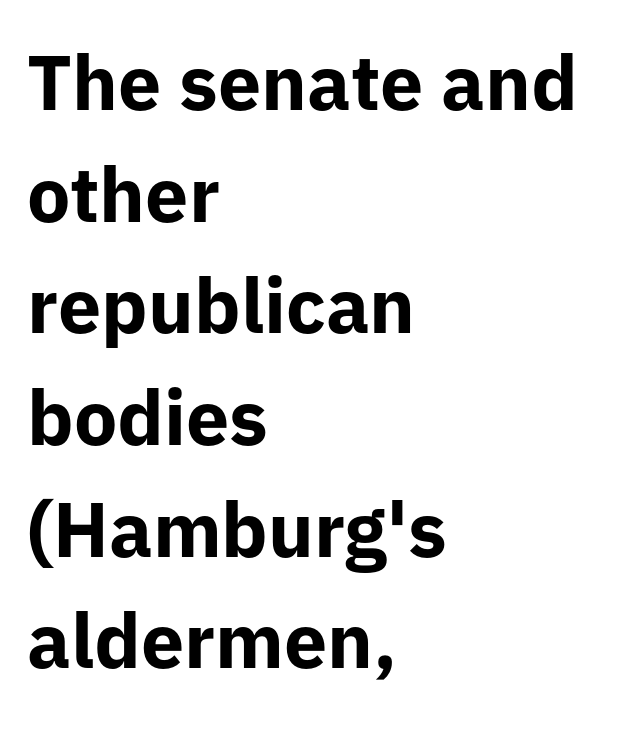
The rendering uses natural spacing where letterforms have individual widths. Any mark beneath the type? The region is blank. The rendering uses a moderate line-height, typical for paragraphs. Does the type have serifs? No, each stem ends abruptly. Tall strokes in this sample are plumb rather than angled.
